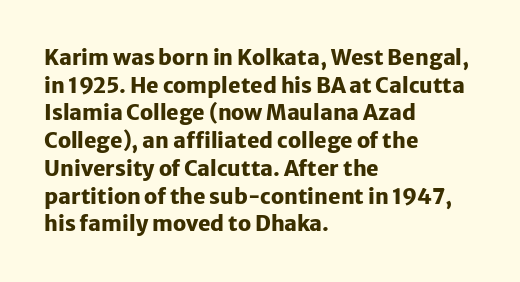
It's the straight-up-and-down kind of type. The words here are not underlined. Summary of vertical rhythm: regular, with standard interline spacing. Alignment: flush left. The rendering keeps characters at their native spacing.
